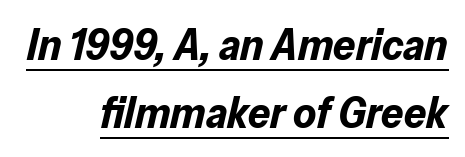
{"italic": "yes", "lean": "right", "slant_degrees": 13, "bold": "yes", "weight": "bold", "width": "normal", "stroke_contrast": "low", "x_height": "medium", "monospaced": "no", "underline": "yes", "align": "right", "line_spacing": "normal", "line_spacing_ratio": 1.55, "letter_spacing": "normal", "letter_spacing_em": 0.0, "glyph_px": 44}
